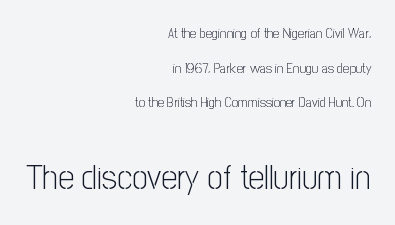
Q: Is the text bold? A: No.
Q: Is the text italic (slanted)? A: No, it is upright.
Q: Is the typeface a serif or a sans-serif typeface? A: Sans-serif.
Q: Is the text underlined? A: No.
Q: How is the paragraph aligned? A: Right-aligned.
Q: Is the spacing between letters normal or unusually wide? A: Normal.
Q: Is the spacing between lines tight, normal or loose? A: Loose.
Q: Which block of text is set in a larger size, the first (top) or the second (bottom)? A: The second (bottom) one.
Q: Width (condensed, normal, or wide)? A: Condensed.
Q: Stroke contrast? A: Low.
Q: x-height? A: Medium.
Q: Monospaced? A: No.
